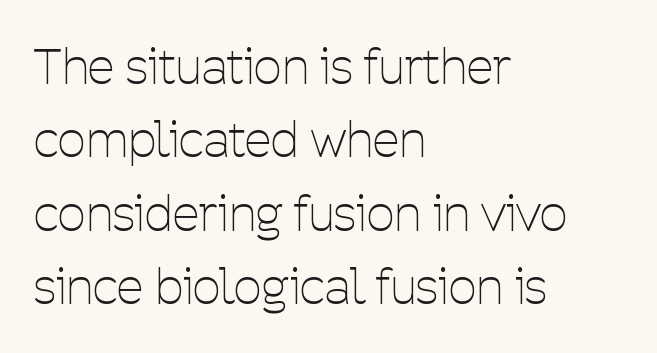
The image shows 49 px thin, condensed sans-serif type, upright; set left-aligned, normal line spacing (1.5x), normal letter spacing, not underlined; low stroke contrast and a medium x-height.
